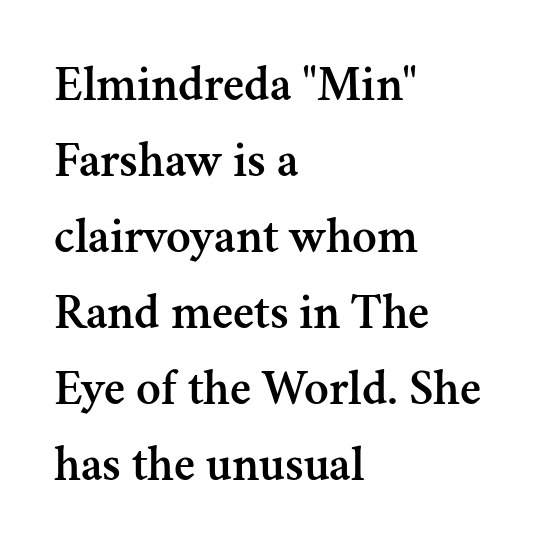
Q: Is the text italic (slanted)? A: No, it is upright.
Q: Is the typeface a serif or a sans-serif typeface? A: Serif.
Q: Is the text underlined? A: No.
Q: How is the paragraph aligned? A: Left-aligned.
Q: Is the spacing between letters normal or unusually wide? A: Normal.
Q: Is the spacing between lines tight, normal or loose? A: Normal.
Q: Width (condensed, normal, or wide)? A: Normal.
Q: Stroke contrast? A: Medium.
Q: x-height? A: Small.
Q: Monospaced? A: No.
